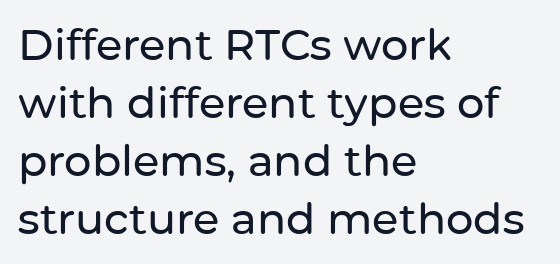
The image shows 43 px sans-serif type, upright; set left-aligned, normal line spacing (1.35x), normal letter spacing, not underlined; low stroke contrast and a medium x-height.
